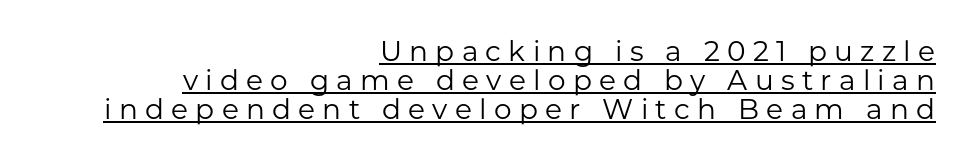
{"serif": "no", "italic": "no", "bold": "no", "weight": "regular", "width": "normal", "stroke_contrast": "low", "x_height": "medium", "monospaced": "no", "underline": "yes", "align": "right", "line_spacing": "tight", "line_spacing_ratio": 1.04, "letter_spacing": "wide", "letter_spacing_em": 0.26, "glyph_px": 28}
